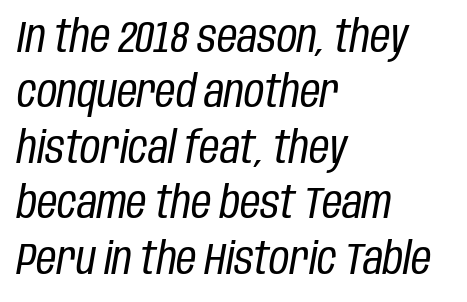
Q: Is the text bold? A: No.
Q: Is the text italic (slanted)? A: Yes, it leans right by about 10 degrees.
Q: Is the text underlined? A: No.
Q: How is the paragraph aligned? A: Left-aligned.
Q: Is the spacing between letters normal or unusually wide? A: Normal.
Q: Is the spacing between lines tight, normal or loose? A: Normal.
Q: Width (condensed, normal, or wide)? A: Condensed.
Q: Stroke contrast? A: Low.
Q: x-height? A: Large.
Q: Monospaced? A: No.
